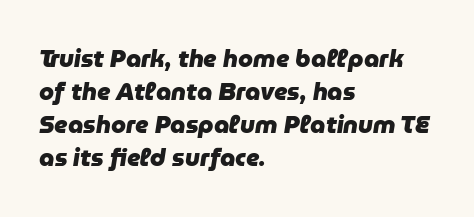
The axis of the letterforms is tilted away from vertical. Pretty heavy lettering here — definitely bold. The lines in this sample share a left origin and differ only in where they stop. Beneath every word, the page is bare.
